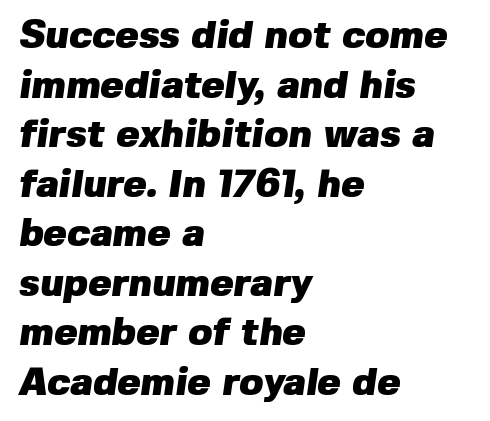
Q: Is the text bold? A: Yes.
Q: Is the typeface a serif or a sans-serif typeface? A: Sans-serif.
Q: Is the text underlined? A: No.
Q: How is the paragraph aligned? A: Left-aligned.
Q: Is the spacing between letters normal or unusually wide? A: Normal.
Q: Is the spacing between lines tight, normal or loose? A: Normal.
Q: Width (condensed, normal, or wide)? A: Normal.
Q: Stroke contrast? A: Low.
Q: x-height? A: Medium.
Q: Monospaced? A: No.
